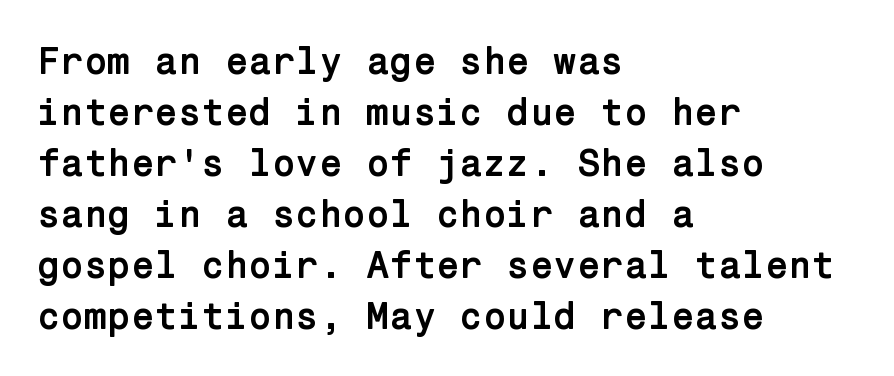
One-word summary of the alignment: left. Italic? Not at all — the glyphs are vertical. The rendering keeps characters at their native spacing. Compared with typical paragraphs, the rows here are spaced about the same. The font is running at its bold setting.
